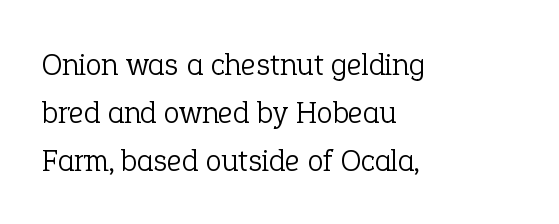
Think of a printed novel: that variable character pitch is what you see here. Note: serifs present on the glyphs. Check under the words: just untouched page. How would I describe the line gaps? Plain and ordinary.
